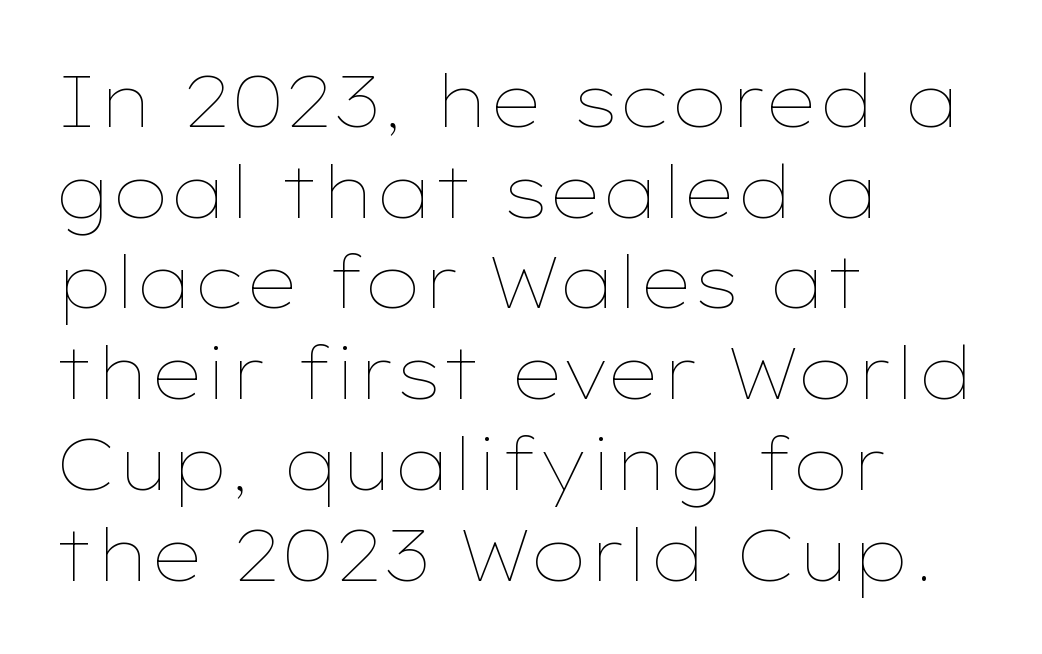
Q: Is the text bold? A: No.
Q: Is the text italic (slanted)? A: No, it is upright.
Q: Is the text underlined? A: No.
Q: How is the paragraph aligned? A: Left-aligned.
Q: Is the spacing between letters normal or unusually wide? A: Normal.
Q: Is the spacing between lines tight, normal or loose? A: Normal.
Q: Width (condensed, normal, or wide)? A: Wide.
Q: Stroke contrast? A: Low.
Q: x-height? A: Medium.
Q: Monospaced? A: No.
